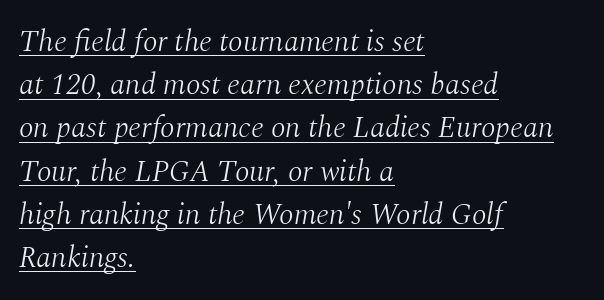
Q: Is the text bold? A: No.
Q: Is the text italic (slanted)? A: Yes, it leans right by about 10 degrees.
Q: Is the typeface a serif or a sans-serif typeface? A: Serif.
Q: Is the text underlined? A: Yes.
Q: How is the paragraph aligned? A: Left-aligned.
Q: Is the spacing between letters normal or unusually wide? A: Normal.
Q: Is the spacing between lines tight, normal or loose? A: Normal.
Q: Width (condensed, normal, or wide)? A: Normal.
Q: Stroke contrast? A: Medium.
Q: x-height? A: Medium.
Q: Monospaced? A: No.
